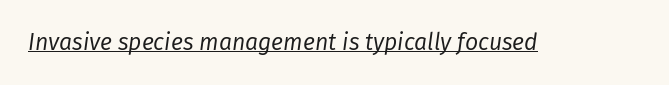
The image shows 23 px text type, italic (leaning right); set normal letter spacing, underlined.
